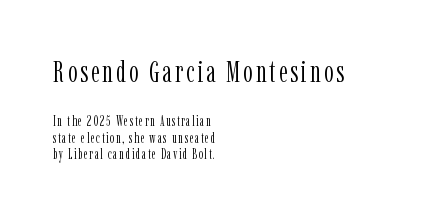
The image shows 30 px light, condensed serif type, upright; set left-aligned, line spacing 1.18x, not underlined; the first (top) block is 2.14x larger; low stroke contrast and a medium x-height.
